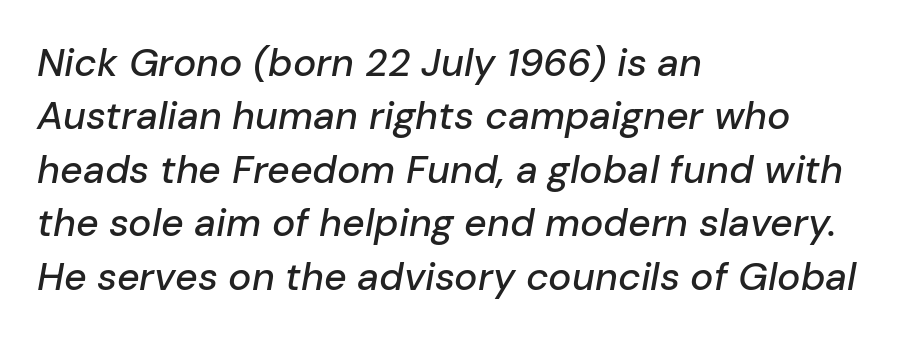
The image shows 39 px text type, italic (leaning right); set left-aligned, normal line spacing (1.37x), normal letter spacing, not underlined; low stroke contrast and a medium x-height.
